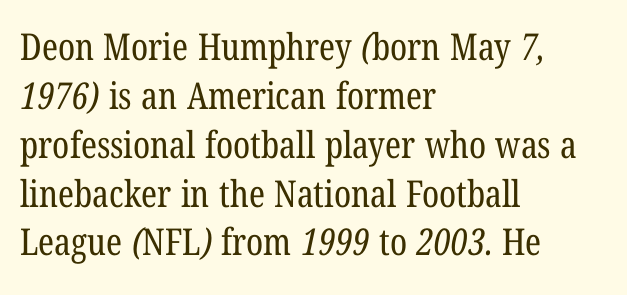
The image shows 37 px regular-weight, condensed serif type; set left-aligned, normal line spacing (1.32x), normal letter spacing, not underlined; low stroke contrast and a medium x-height.
